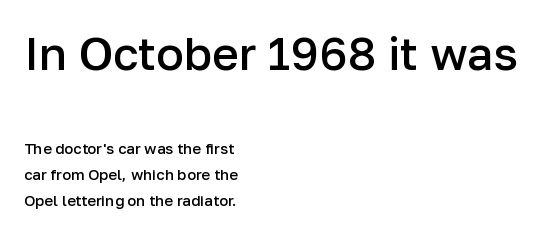
Q: Is the text bold? A: Semi-bold.
Q: Is the text italic (slanted)? A: No, it is upright.
Q: Is the typeface a serif or a sans-serif typeface? A: Sans-serif.
Q: Is the text underlined? A: No.
Q: How is the paragraph aligned? A: Left-aligned.
Q: Is the spacing between letters normal or unusually wide? A: Normal.
Q: Which block of text is set in a larger size, the first (top) or the second (bottom)? A: The first (top) one.
Q: Width (condensed, normal, or wide)? A: Normal.
Q: Stroke contrast? A: Low.
Q: x-height? A: Medium.
Q: Monospaced? A: No.
